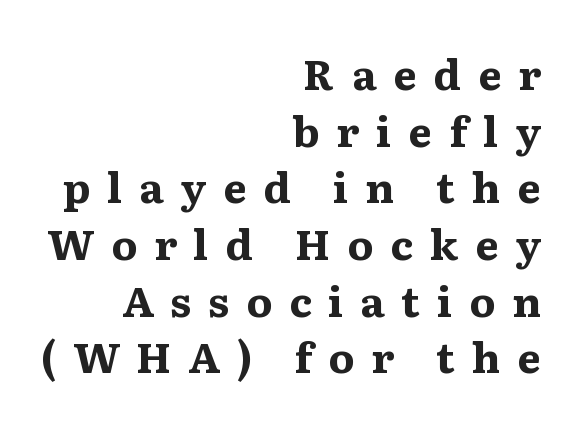
Q: Is the text bold? A: Yes.
Q: Is the text italic (slanted)? A: No, it is upright.
Q: Is the typeface a serif or a sans-serif typeface? A: Serif.
Q: Is the text underlined? A: No.
Q: How is the paragraph aligned? A: Right-aligned.
Q: Is the spacing between letters normal or unusually wide? A: Unusually wide.
Q: Is the spacing between lines tight, normal or loose? A: Normal.
Q: Width (condensed, normal, or wide)? A: Wide.
Q: Stroke contrast? A: Medium.
Q: x-height? A: Medium.
Q: Monospaced? A: No.
